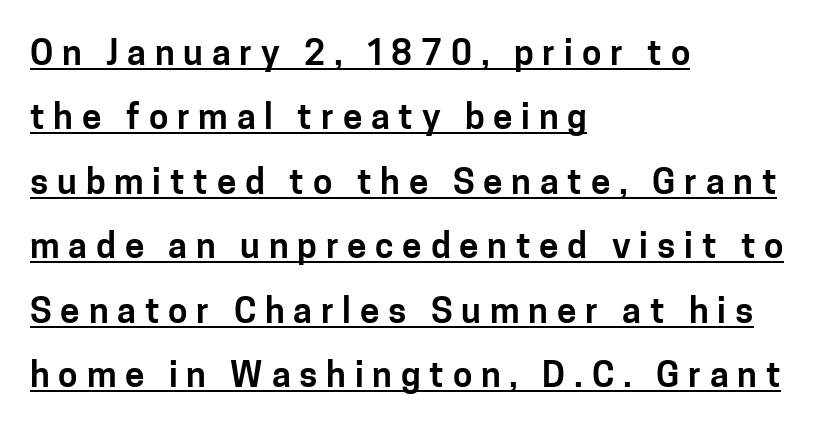
Q: Is the text italic (slanted)? A: No, it is upright.
Q: Is the typeface a serif or a sans-serif typeface? A: Sans-serif.
Q: Is the text underlined? A: Yes.
Q: How is the paragraph aligned? A: Left-aligned.
Q: Is the spacing between letters normal or unusually wide? A: Unusually wide.
Q: Width (condensed, normal, or wide)? A: Normal.
Q: Stroke contrast? A: Low.
Q: x-height? A: Medium.
Q: Monospaced? A: No.
